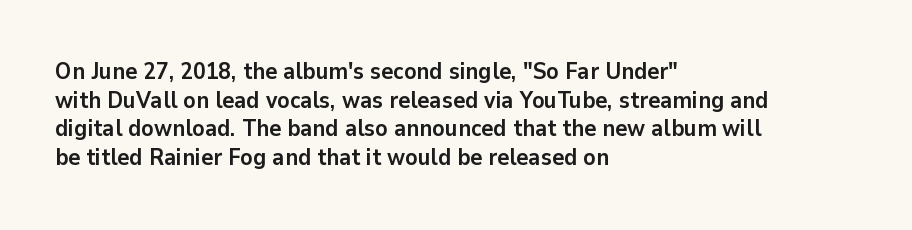
{"italic": "no", "bold": "yes", "underline": "no", "align": "left", "line_spacing": "normal", "line_spacing_ratio": 1.25, "letter_spacing": "normal", "letter_spacing_em": 0.0, "glyph_px": 23}
